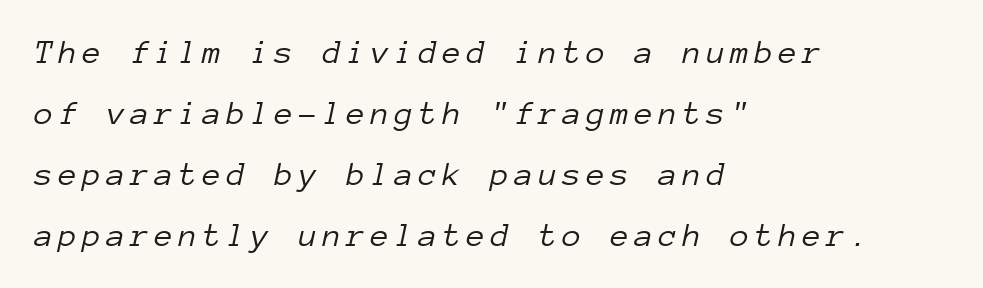
The image shows 34 px light type, italic (leaning right), monospaced; set left-aligned, line spacing 1.79x, not underlined; low stroke contrast and a medium x-height.
